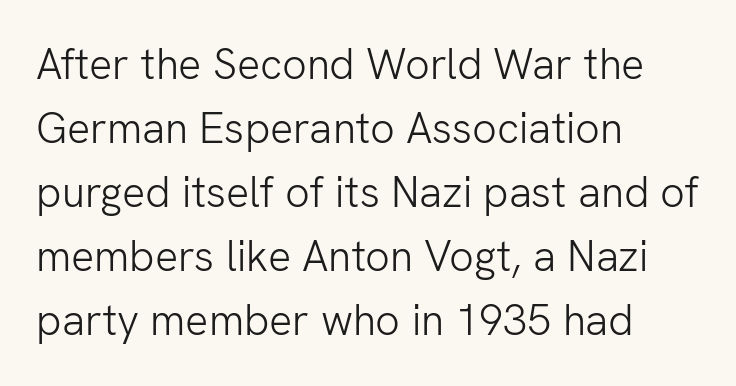
Weight: in the light-to-regular range. This sample uses a sans-serif face. Any mark beneath the type? The region is blank. These lines sit exactly where default settings would place them. These lines are rendered in a variable-pitch font. The paragraph has a hard left edge and a soft right edge.
